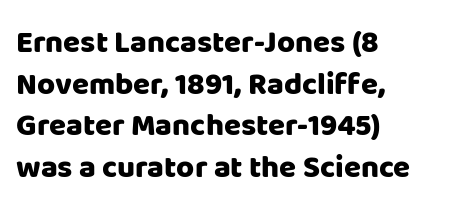
The image shows 31 px heavy sans-serif type, upright; set left-aligned, normal line spacing (1.34x), normal letter spacing, not underlined; low stroke contrast and a large x-height.
